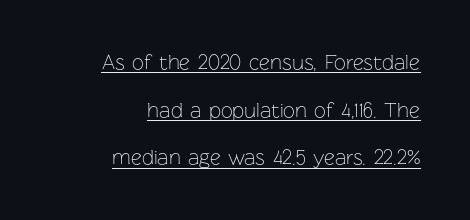
Standard letterfit; no display-style spreading of the glyphs. Do the letters lean? They stand straight. Right-aligned paragraph, ragged on the left. You can see a thin bar hugging the bottom of the glyphs. These glyphs show unthickened strokes, regular width or finer.
